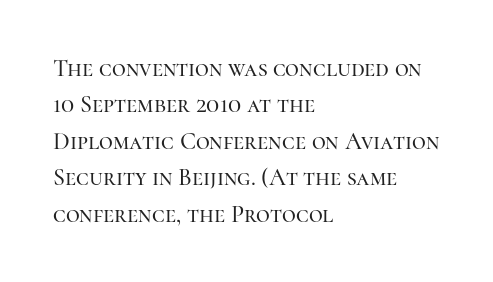
A normal amount of white space separates one row of letters from the next. Is there any slant? The stems are plumb. Nobody touched the tracking dial on this one. Quick note: underline off.
